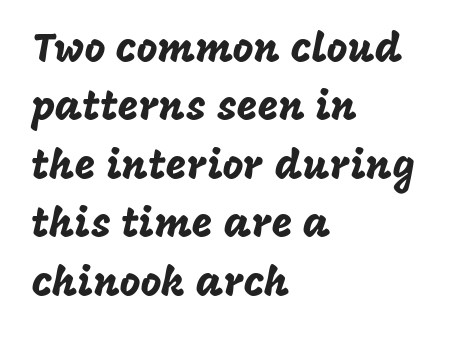
{"serif": "no", "width": "normal", "stroke_contrast": "low", "x_height": "large", "monospaced": "no", "underline": "no", "align": "left", "line_spacing": "normal", "line_spacing_ratio": 1.46, "letter_spacing": "normal", "letter_spacing_em": 0.0, "glyph_px": 40}
